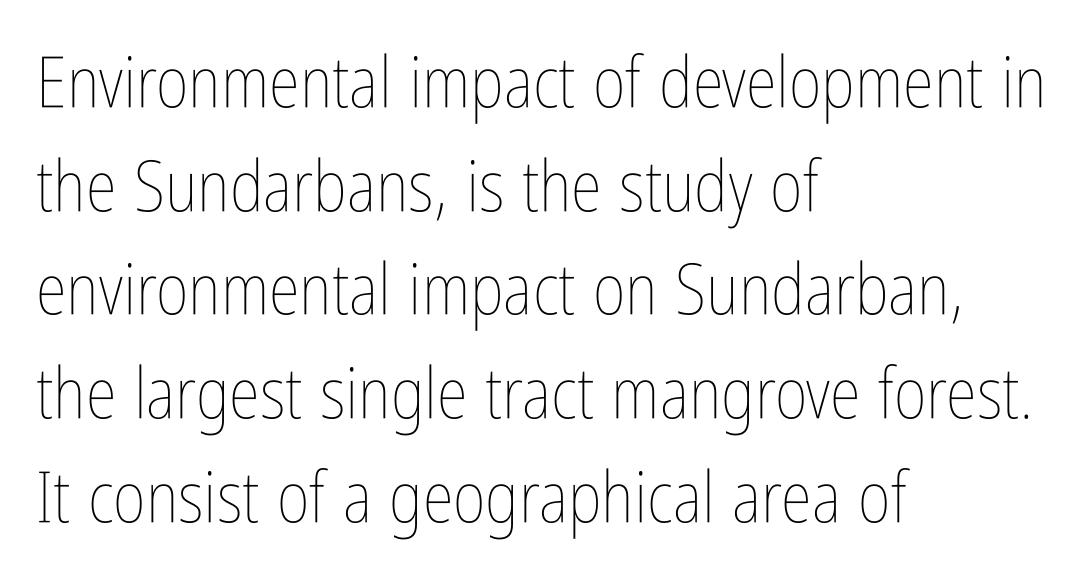
Q: Is the text bold? A: No.
Q: Is the text italic (slanted)? A: No, it is upright.
Q: Is the text underlined? A: No.
Q: How is the paragraph aligned? A: Left-aligned.
Q: Is the spacing between letters normal or unusually wide? A: Normal.
Q: Is the spacing between lines tight, normal or loose? A: Normal.
Q: Width (condensed, normal, or wide)? A: Condensed.
Q: Stroke contrast? A: Low.
Q: x-height? A: Medium.
Q: Monospaced? A: No.
